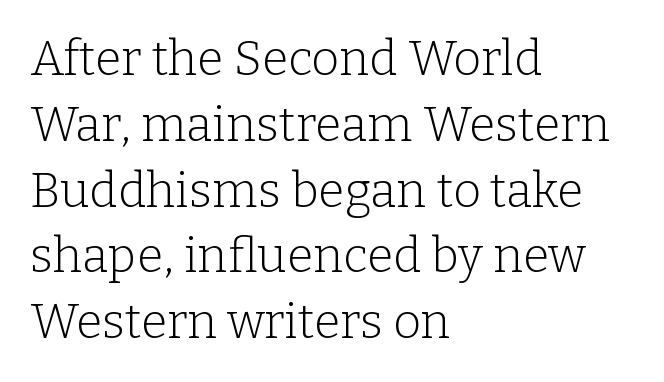
{"serif": "yes", "italic": "no", "bold": "no", "weight": "light", "width": "normal", "stroke_contrast": "low", "x_height": "medium", "monospaced": "no", "underline": "no", "align": "left", "line_spacing": "normal", "line_spacing_ratio": 1.37, "letter_spacing": "normal", "letter_spacing_em": 0.0, "glyph_px": 48}
